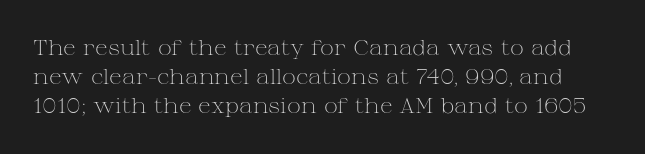
Q: Is the text bold? A: No.
Q: Is the text italic (slanted)? A: No, it is upright.
Q: Is the text underlined? A: No.
Q: Is the spacing between letters normal or unusually wide? A: Normal.
Q: Is the spacing between lines tight, normal or loose? A: Normal.
